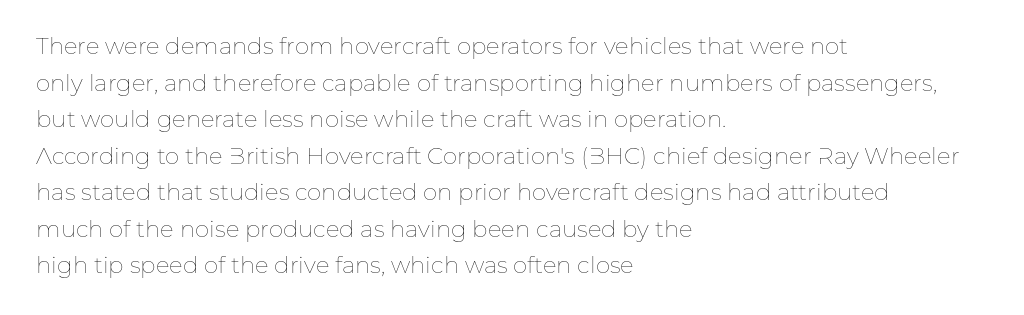
Notice how descenders clear the ascenders below comfortably — that's standard leading. Heft: none added — not bold. Posture: upright roman. The tracking reads as untouched default to a designer's eye. If you drew a ruler down the left edge, every line would touch it.
